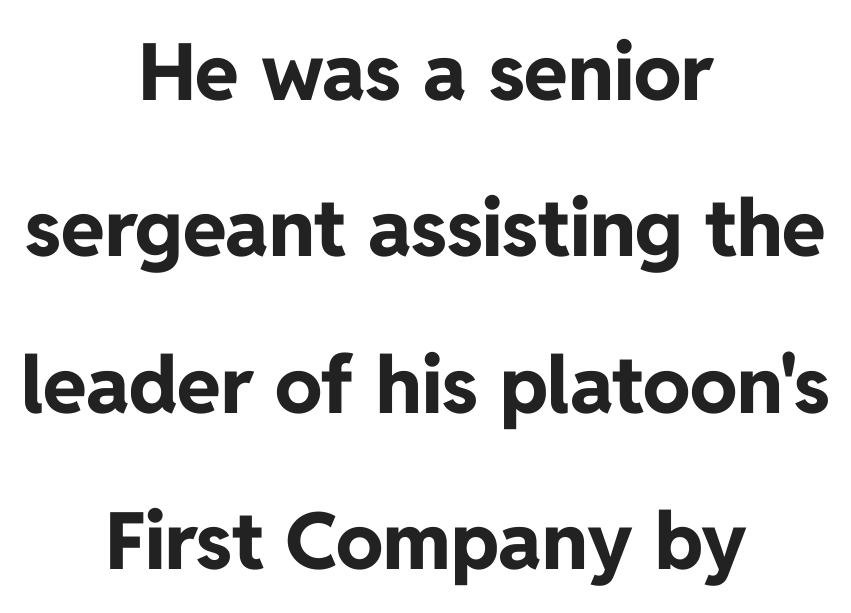
{"serif": "no", "italic": "no", "bold": "yes", "weight": "bold", "width": "normal", "stroke_contrast": "low", "x_height": "medium", "monospaced": "no", "underline": "no", "align": "center", "line_spacing": "loose", "line_spacing_ratio": 1.98, "letter_spacing": "normal", "letter_spacing_em": 0.0, "glyph_px": 79}
